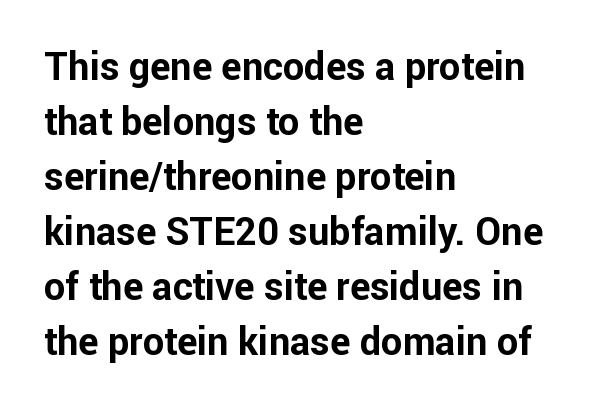
Q: Is the text bold? A: Yes.
Q: Is the text italic (slanted)? A: No, it is upright.
Q: Is the typeface a serif or a sans-serif typeface? A: Sans-serif.
Q: Is the text underlined? A: No.
Q: How is the paragraph aligned? A: Left-aligned.
Q: Is the spacing between letters normal or unusually wide? A: Normal.
Q: Is the spacing between lines tight, normal or loose? A: Normal.
Q: Width (condensed, normal, or wide)? A: Normal.
Q: Stroke contrast? A: Low.
Q: x-height? A: Medium.
Q: Monospaced? A: No.
